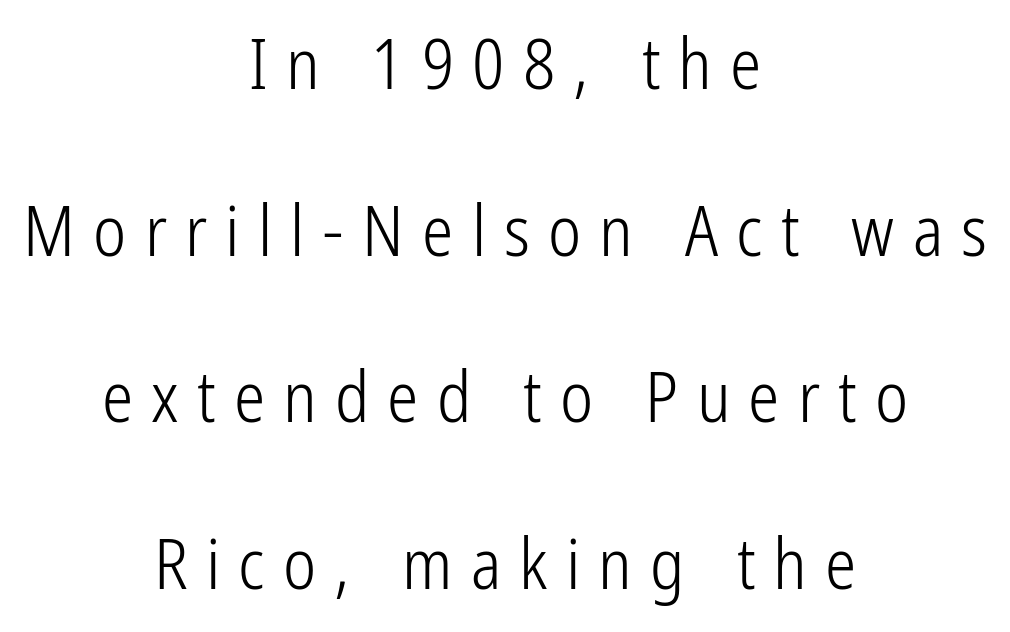
You could fit nearly another row in the gap between these rows. The horizontal fit of the characters is loose and conspicuously gappy. Posture: straight, roman, zero tilt. Look at the bottom of the vertical strokes: they stop flat, with no serifs.
